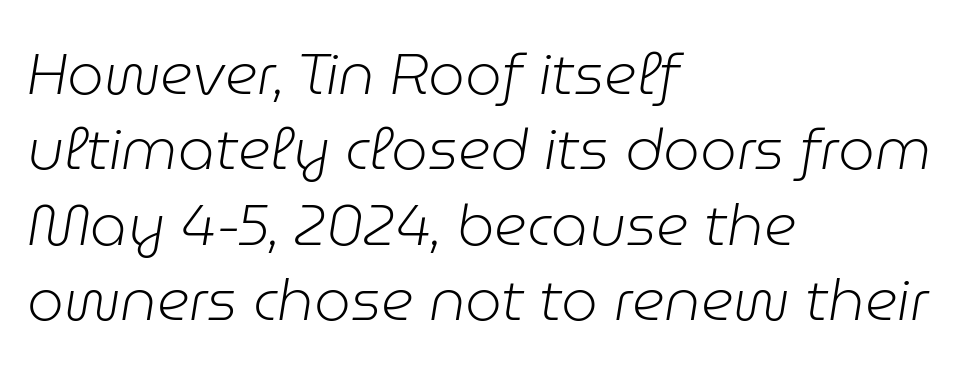
{"italic": "yes", "lean": "right", "slant_degrees": 9, "bold": "no", "weight": "light", "width": "normal", "stroke_contrast": "low", "x_height": "medium", "monospaced": "no", "underline": "no", "align": "left", "line_spacing": "normal", "line_spacing_ratio": 1.3, "letter_spacing": "normal", "letter_spacing_em": 0.0, "glyph_px": 58}
